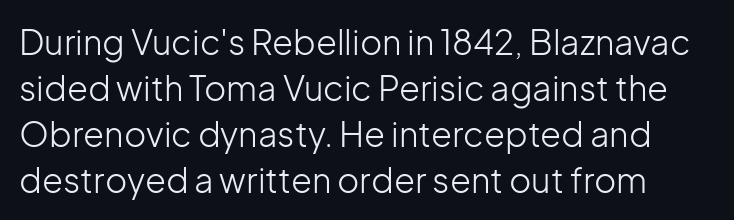
{"serif": "no", "italic": "no", "bold": "no", "weight": "light", "width": "normal", "stroke_contrast": "low", "x_height": "medium", "monospaced": "no", "underline": "no", "line_spacing": "normal", "line_spacing_ratio": 1.35, "letter_spacing": "normal", "letter_spacing_em": 0.0, "glyph_px": 34}
